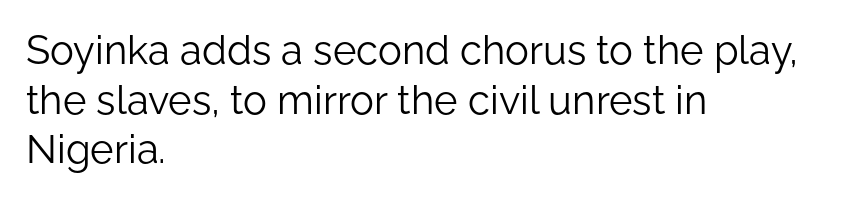
Heaviness? Minimal to ordinary, like unemphasized prose. Glyph-to-glyph distance matches everyday printed text. Quick note: underline off. Spacing verdict: proportional, widths tailored to each character. Each line starts at the same left margin while the right side varies. Check where the strokes stop: nothing finishes them off — pure sans.
